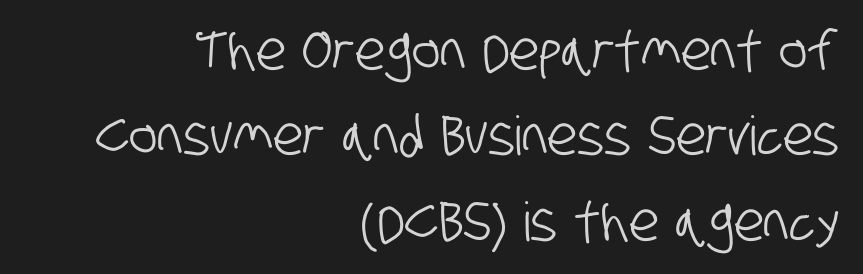
The image shows 54 px condensed sans-serif type; set right-aligned, normal line spacing (1.58x), normal letter spacing, not underlined; low stroke contrast and a large x-height.
